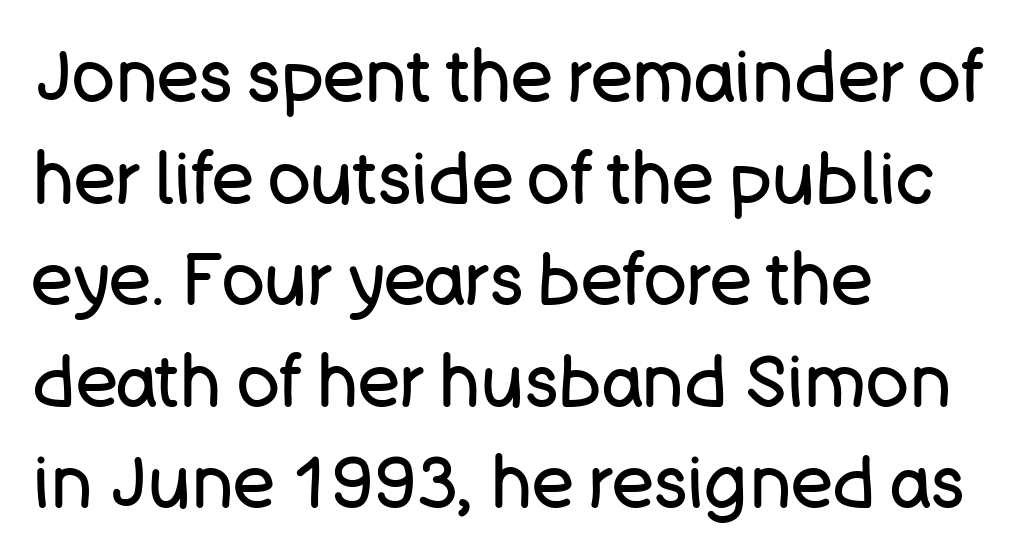
Between one letter and the next there's only the usual sliver of space. Characters remain perfectly vertical along every line. Each stroke keeps to a modest, everyday thickness or less. A bare baseline throughout the passage.
